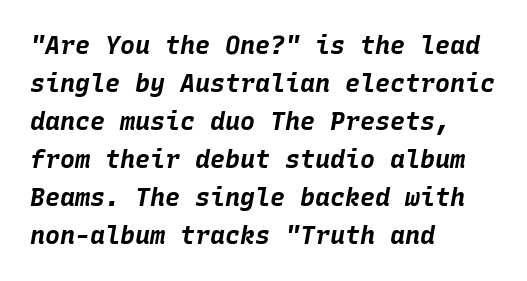
Q: Is the text bold? A: Yes.
Q: Is the text italic (slanted)? A: Yes, it leans right by about 10 degrees.
Q: Is the text underlined? A: No.
Q: How is the paragraph aligned? A: Left-aligned.
Q: Is the spacing between letters normal or unusually wide? A: Normal.
Q: Is the spacing between lines tight, normal or loose? A: Normal.
